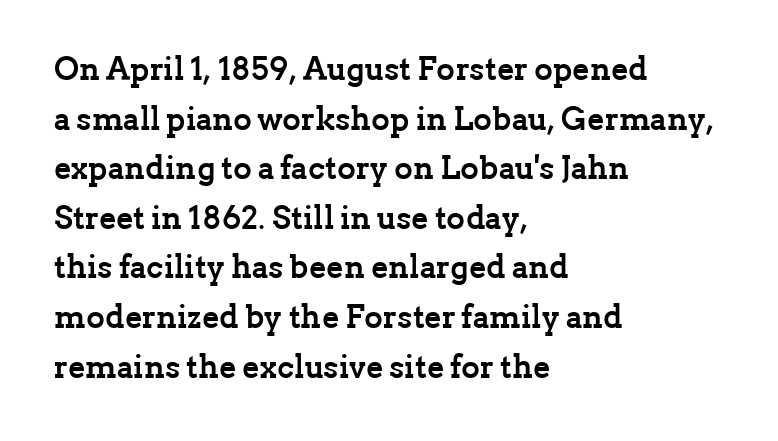
Honestly, the letter spacing is just normal — you wouldn't notice it. The lines sit at an ordinary, default distance from one another. The space beneath each line is pristine and unruled. Does the copy run flush right? No — it runs flush left.
